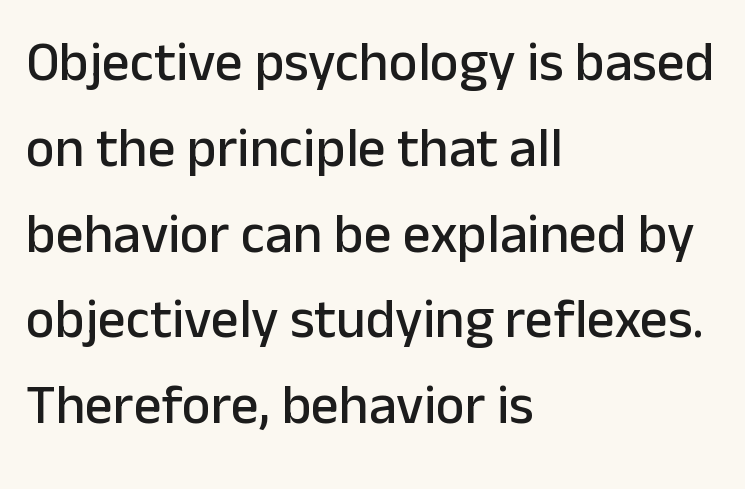
The image shows 55 px sans-serif type, upright; set left-aligned, normal line spacing (1.56x), normal letter spacing, not underlined; low stroke contrast and a medium x-height.
